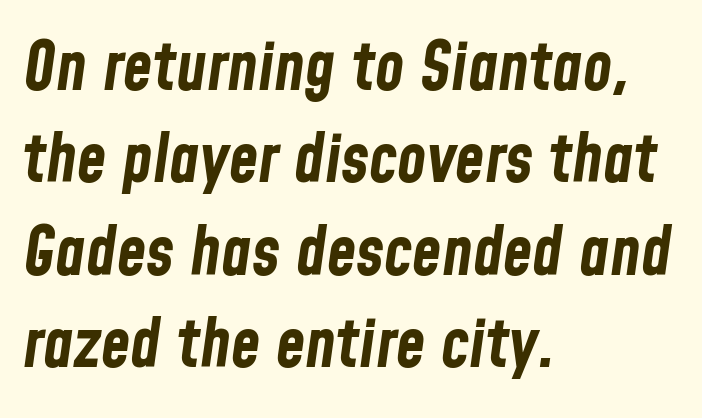
The image shows 67 px bold, condensed type, italic (leaning right); set left-aligned, normal line spacing (1.38x), normal letter spacing, not underlined; low stroke contrast and a medium x-height.
